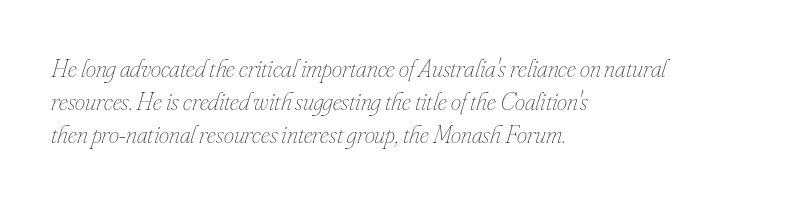
{"italic": "yes", "lean": "right", "slant_degrees": 16, "bold": "no", "underline": "no", "align": "left", "line_spacing": "normal", "line_spacing_ratio": 1.27, "letter_spacing": "normal", "letter_spacing_em": 0.0, "glyph_px": 26}
